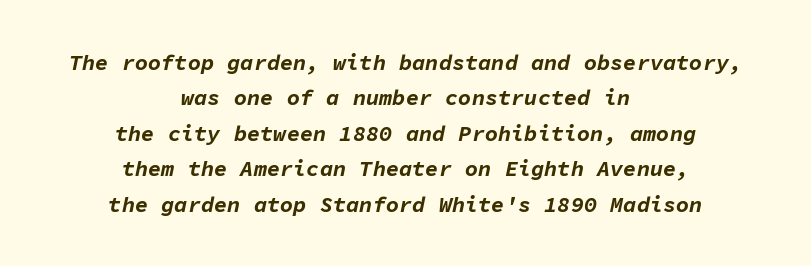
Emphasis by weight is at full strength: bold. The whole block is typeset with a tilt. You could call the tracking neutral — neither tight nor loose. The space beneath each line is pristine and unruled.
